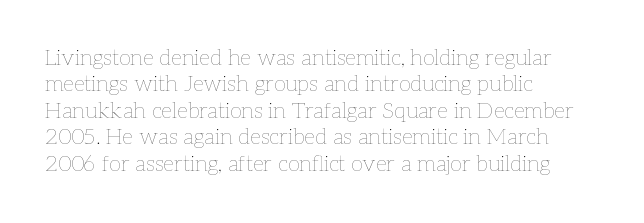
The image shows 22 px text type, upright; set left-aligned, line spacing 1.2x, normal letter spacing, not underlined.
